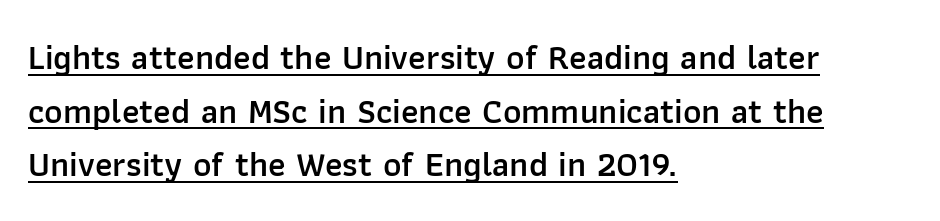
Left-aligned paragraph, ragged on the right. The specimen includes a rule beneath the text block's lines. The specimen reads as upright at a glance. These lines are rendered in a variable-pitch font. Baseline-to-baseline distance is the conventional proportion of letter height.
